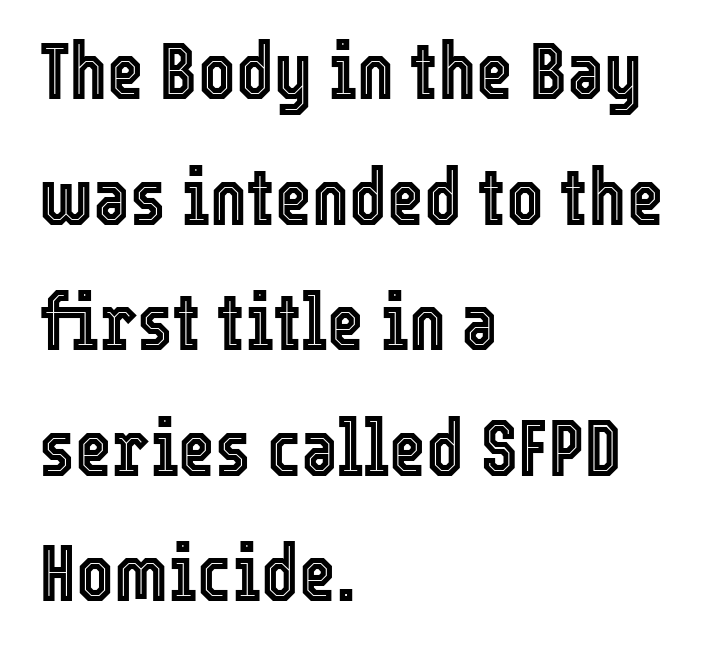
The image shows 79 px condensed type, upright; set left-aligned, normal line spacing (1.59x), normal letter spacing, not underlined; a medium x-height.
